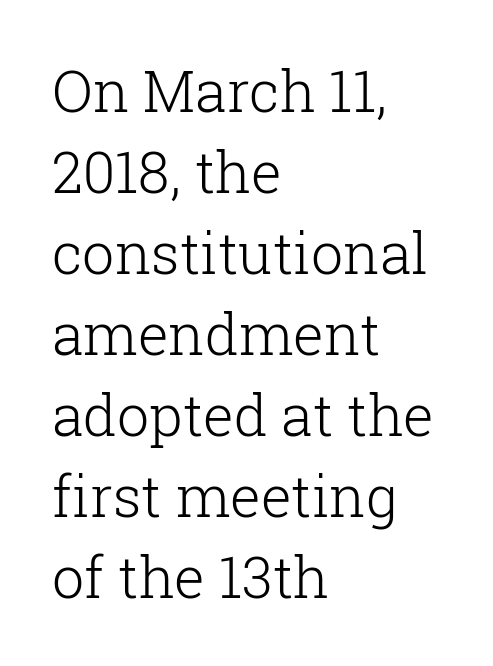
Q: Is the text bold? A: No.
Q: Is the text italic (slanted)? A: No, it is upright.
Q: Is the typeface a serif or a sans-serif typeface? A: Serif.
Q: Is the text underlined? A: No.
Q: How is the paragraph aligned? A: Left-aligned.
Q: Is the spacing between letters normal or unusually wide? A: Normal.
Q: Is the spacing between lines tight, normal or loose? A: Normal.
Q: Width (condensed, normal, or wide)? A: Normal.
Q: Stroke contrast? A: Low.
Q: x-height? A: Medium.
Q: Monospaced? A: No.
